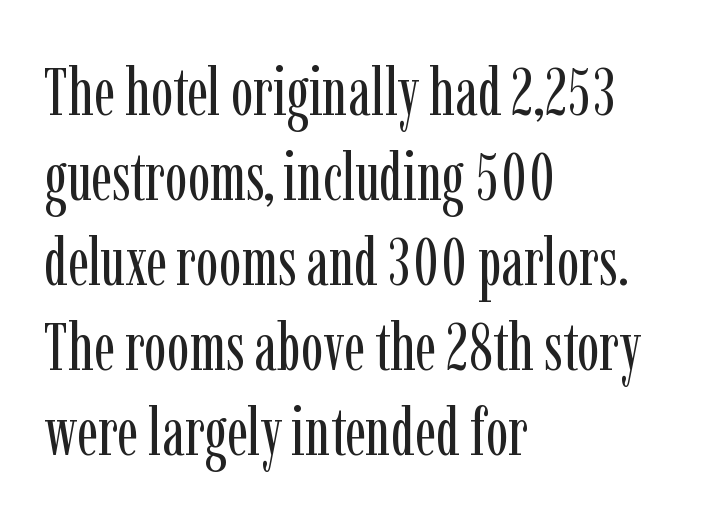
The image shows 67 px regular-weight, condensed serif type, upright; set left-aligned, normal line spacing (1.27x), normal letter spacing, not underlined; low stroke contrast and a medium x-height.
